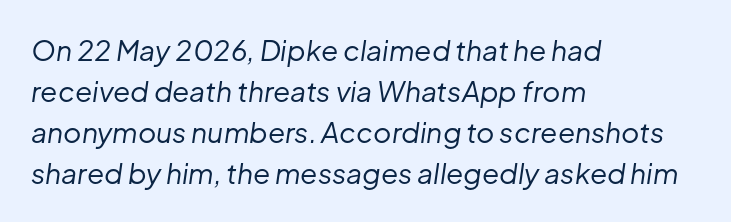
{"italic": "yes", "lean": "right", "slant_degrees": 8, "bold": "no", "weight": "regular", "width": "normal", "stroke_contrast": "low", "x_height": "medium", "monospaced": "no", "underline": "no", "align": "left", "line_spacing": "normal", "line_spacing_ratio": 1.46, "letter_spacing": "normal", "letter_spacing_em": 0.0, "glyph_px": 28}
